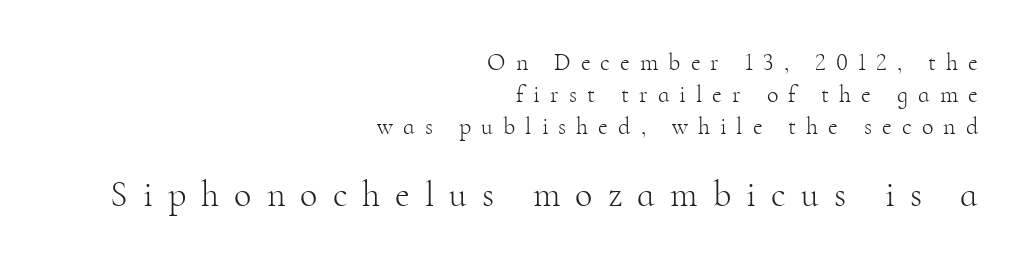
Typeset ragged left — the right edge is the straight one. Note: serifs present on the glyphs. No letter is thick-stroked: the sample isn't bold. The lettering stays uniformly vertical, giving the passage a roman look.
